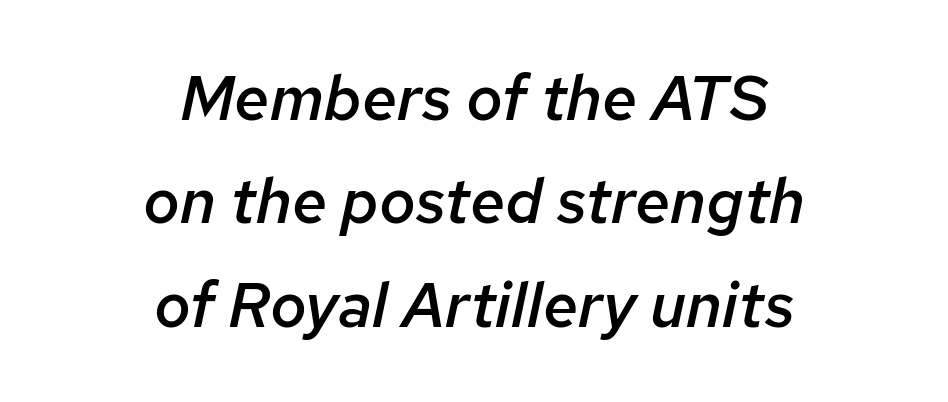
Every letter is mildly thick-stroked: semibold rather than bold. The passage shown has conventional tracking throughout. Spacing verdict: proportional, widths tailored to each character. Successive baselines arrive at the customary interval. Any mark beneath the type? The region is blank. The face used here has a pronounced slope to its letters.
